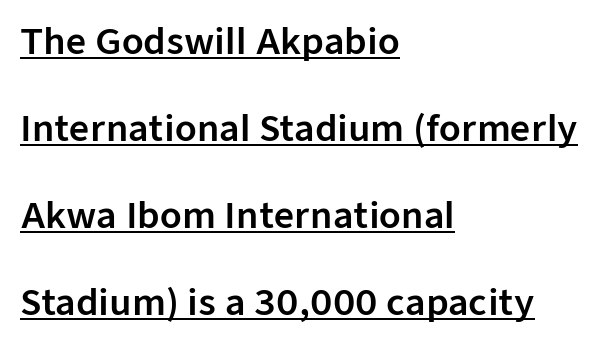
The image shows 35 px sans-serif type, upright; set left-aligned, loose line spacing (2.49x), normal letter spacing, underlined; low stroke contrast and a medium x-height.
